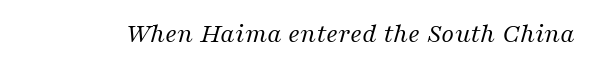
{"serif": "yes", "italic": "yes", "lean": "right", "slant_degrees": 16, "bold": "no", "weight": "regular", "width": "normal", "stroke_contrast": "medium", "x_height": "medium", "monospaced": "no", "underline": "no", "letter_spacing": "normal", "letter_spacing_em": 0.0, "glyph_px": 28}
